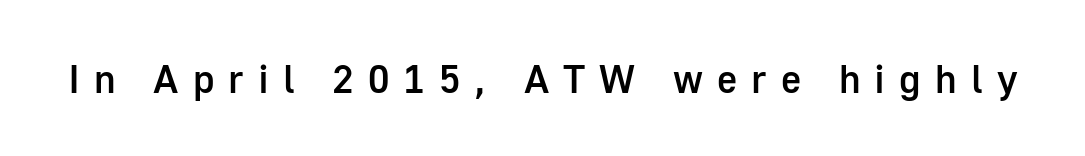
The image shows 39 px semibold sans-serif type, upright; set unusually wide letter spacing (+0.36 em), not underlined; low stroke contrast and a medium x-height.
